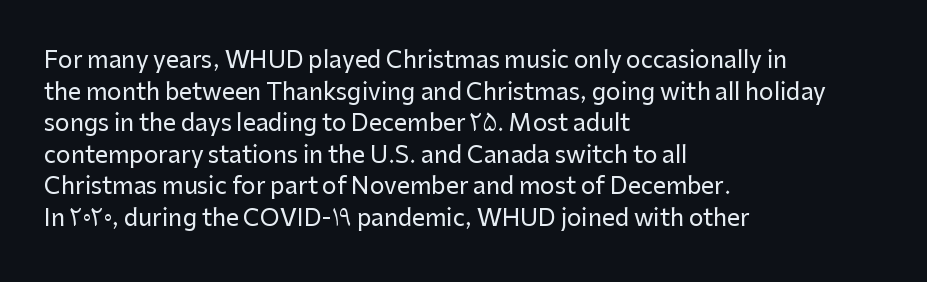
Q: Is the text italic (slanted)? A: No, it is upright.
Q: Is the text underlined? A: No.
Q: How is the paragraph aligned? A: Left-aligned.
Q: Is the spacing between letters normal or unusually wide? A: Normal.
Q: Is the spacing between lines tight, normal or loose? A: Normal.
